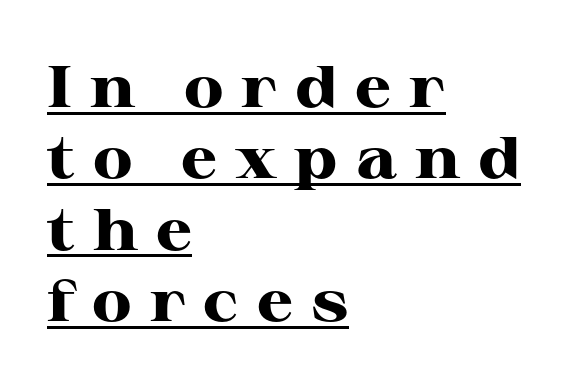
Nope, not italic — everything's standing straight. Display-style spreading of the glyphs; the letterfit is very open. You can see a thin bar hugging the bottom of the glyphs. Notice how the passage keeps a crisp vertical edge on the left only. Type style note: has serifs.
